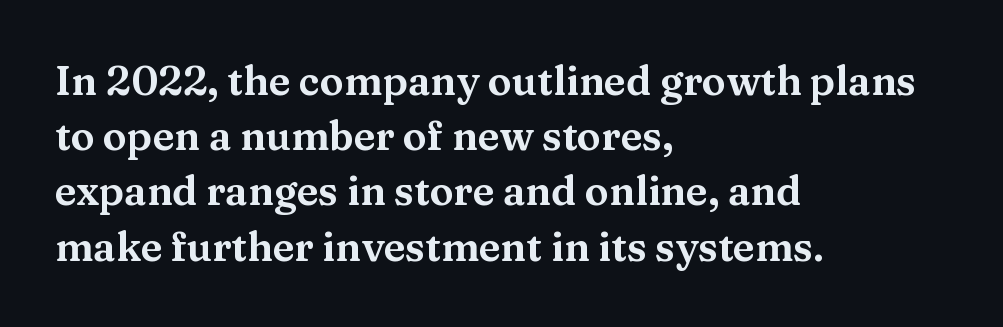
Short and long lines alike share a common starting point at left. Ascenders rise straight up at ninety degrees. Caption: standard tracking, unaltered. Each letter keeps its own natural width here, so spacing adapts to shape.
